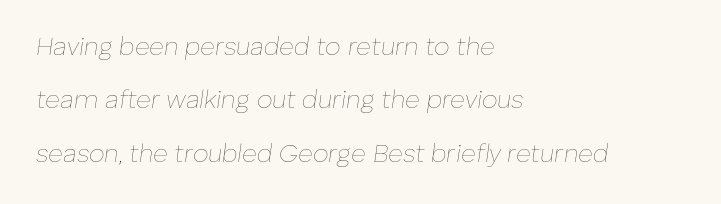
One-word summary of the alignment: left. The characters are drawn with everyday or finer stroke widths. Is the type slanted? Yes — the strokes lean at a clear angle. Between one letter and the next there's only the usual sliver of space. The gap between lines stays unmarked.
